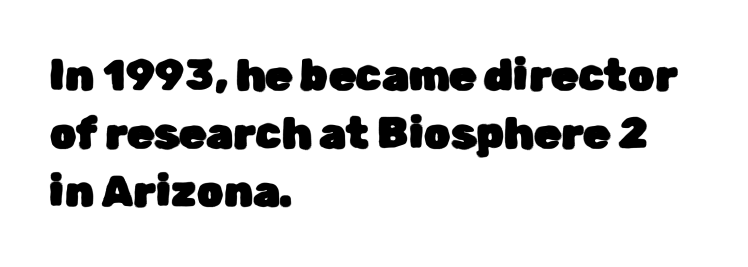
The image shows 43 px sans-serif type, upright; set left-aligned, normal line spacing (1.35x), normal letter spacing, not underlined; low stroke contrast and a medium x-height.
